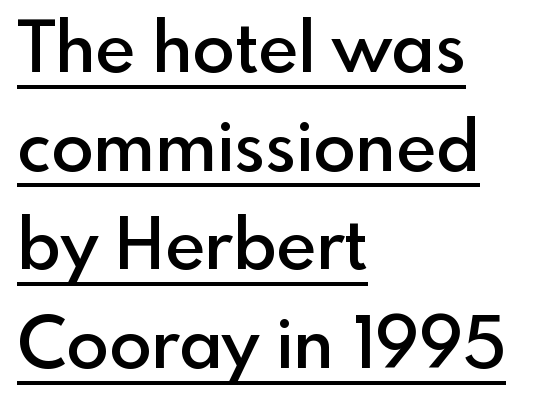
{"serif": "no", "italic": "no", "bold": "semi", "weight": "semibold", "width": "normal", "x_height": "small", "monospaced": "no", "underline": "yes", "align": "left", "line_spacing": "normal", "line_spacing_ratio": 1.41, "letter_spacing": "normal", "letter_spacing_em": 0.0, "glyph_px": 70}
